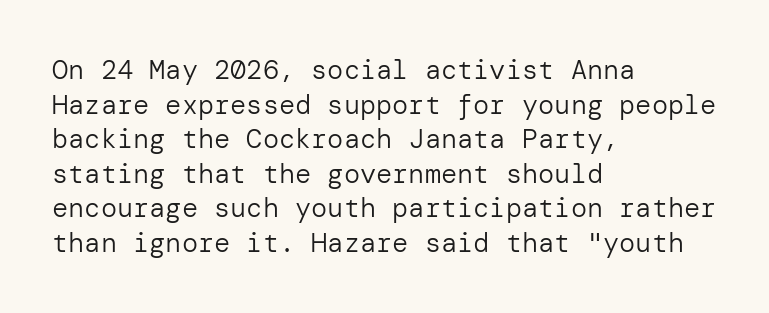
The block of text has a typical density, with ordinary space between rows. Which margin do the lines hug? The left one — the right edge is uneven. The space directly below the letters is spotless. This is the regular roman posture of the typeface. Does extra space separate the letters? No, they use regular spacing.
